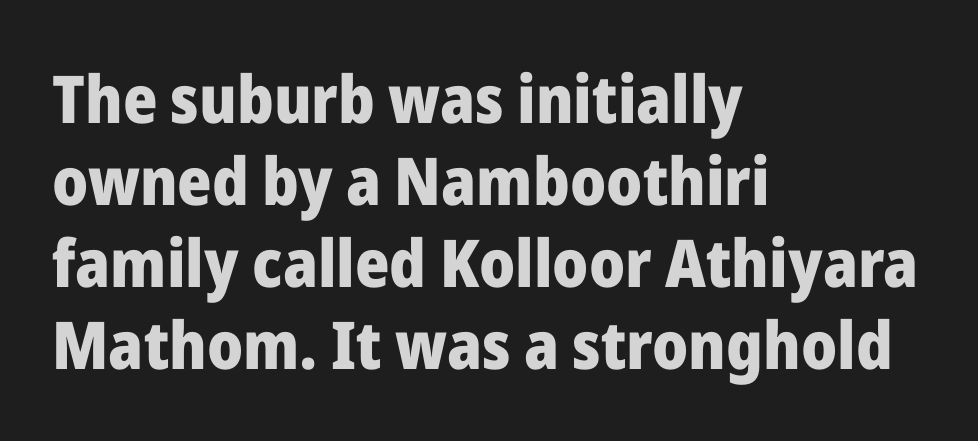
Notice how thick the strokes are: this is what a full bold looks like. Descenders hang freely into open space. This is sans-serif lettering, the kind often seen on screens and signage. The rendering uses natural spacing where letterforms have individual widths.
